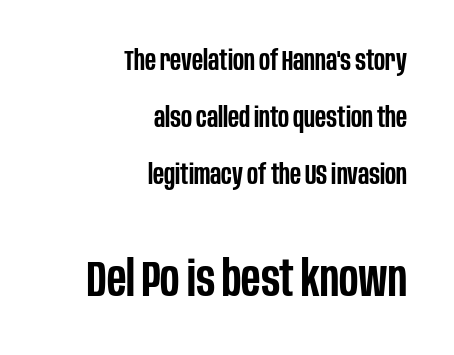
Glance below the letters and you will spot only blank space. Ascenders rise straight up at ninety degrees. Layout note: lines flush right. Summary of weight: moderately heavy, a semibold. Serifs: no, the terminals of the letterforms are clean. Spacing between characters is what you'd get straight out of the box.
